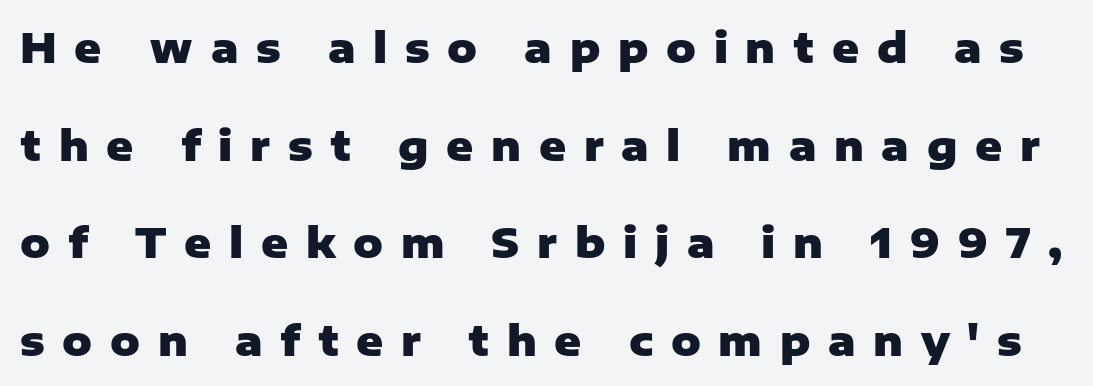
{"serif": "no", "italic": "no", "bold": "yes", "weight": "heavy", "width": "normal", "stroke_contrast": "low", "x_height": "medium", "monospaced": "no", "underline": "no", "line_spacing": "loose", "line_spacing_ratio": 2.38, "letter_spacing": "wide", "letter_spacing_em": 0.43, "glyph_px": 41}
